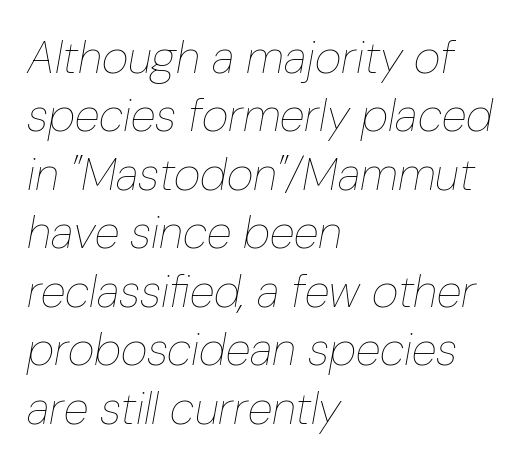
{"italic": "yes", "lean": "right", "slant_degrees": 10, "bold": "no", "weight": "thin", "width": "condensed", "stroke_contrast": "low", "x_height": "medium", "monospaced": "no", "underline": "no", "align": "left", "line_spacing": "normal", "line_spacing_ratio": 1.27, "letter_spacing": "normal", "letter_spacing_em": 0.0, "glyph_px": 46}
